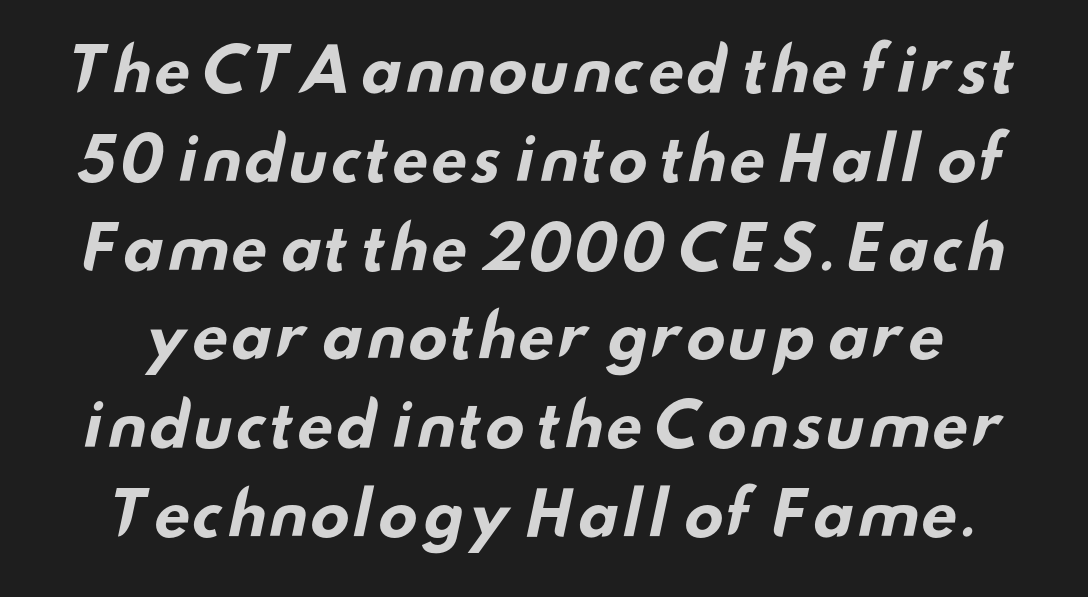
The image shows 60 px bold, wide sans-serif type; set normal line spacing (1.48x), normal letter spacing, not underlined; low stroke contrast and a small x-height.
